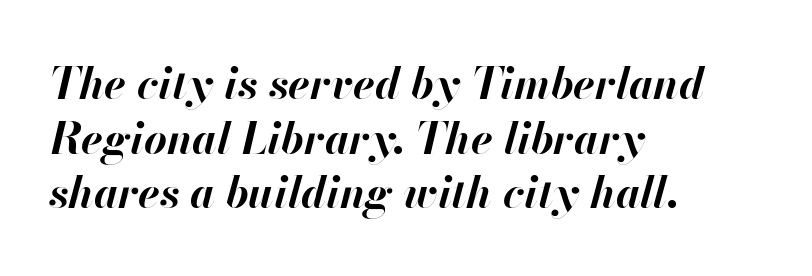
Q: Is the text bold? A: Yes.
Q: Is the text italic (slanted)? A: Yes, it leans right by about 13 degrees.
Q: Is the text underlined? A: No.
Q: How is the paragraph aligned? A: Left-aligned.
Q: Is the spacing between letters normal or unusually wide? A: Normal.
Q: Width (condensed, normal, or wide)? A: Normal.
Q: Stroke contrast? A: High.
Q: x-height? A: Small.
Q: Monospaced? A: No.
